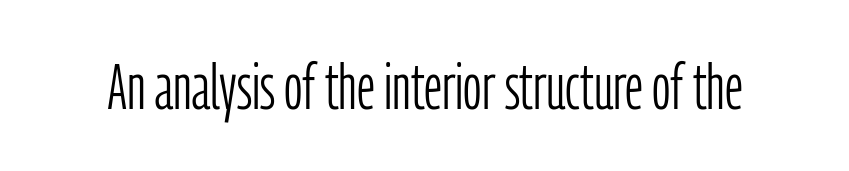
{"serif": "no", "italic": "no", "bold": "no", "weight": "light", "width": "condensed", "stroke_contrast": "low", "x_height": "medium", "monospaced": "no", "underline": "no", "letter_spacing": "normal", "letter_spacing_em": 0.0, "glyph_px": 64}
